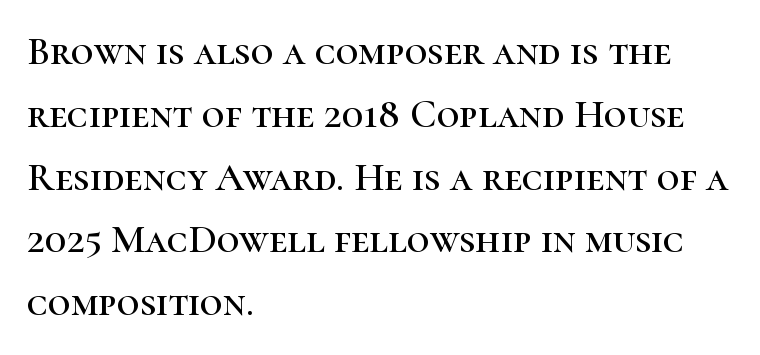
Q: Is the text italic (slanted)? A: No, it is upright.
Q: Is the typeface a serif or a sans-serif typeface? A: Serif.
Q: Is the text underlined? A: No.
Q: How is the paragraph aligned? A: Left-aligned.
Q: Is the spacing between letters normal or unusually wide? A: Normal.
Q: Is the spacing between lines tight, normal or loose? A: Normal.
Q: Width (condensed, normal, or wide)? A: Normal.
Q: Stroke contrast? A: High.
Q: x-height? A: Medium.
Q: Monospaced? A: No.
